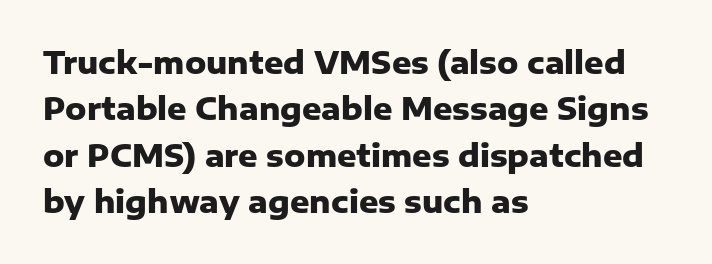
Q: Is the text bold? A: Yes.
Q: Is the text italic (slanted)? A: No, it is upright.
Q: Is the typeface a serif or a sans-serif typeface? A: Sans-serif.
Q: Is the text underlined? A: No.
Q: How is the paragraph aligned? A: Left-aligned.
Q: Is the spacing between letters normal or unusually wide? A: Normal.
Q: Is the spacing between lines tight, normal or loose? A: Normal.
Q: Width (condensed, normal, or wide)? A: Normal.
Q: Stroke contrast? A: Low.
Q: x-height? A: Medium.
Q: Monospaced? A: No.
